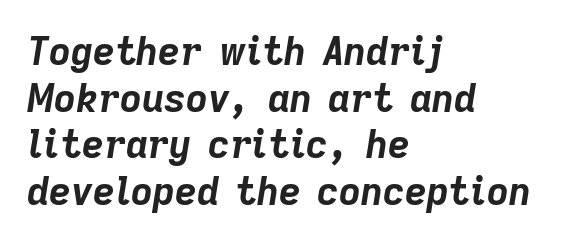
Q: Is the text bold? A: Yes.
Q: Is the text italic (slanted)? A: Yes, it leans right by about 9 degrees.
Q: Is the text underlined? A: No.
Q: How is the paragraph aligned? A: Left-aligned.
Q: Is the spacing between letters normal or unusually wide? A: Normal.
Q: Width (condensed, normal, or wide)? A: Normal.
Q: Stroke contrast? A: Low.
Q: x-height? A: Medium.
Q: Monospaced? A: No.
